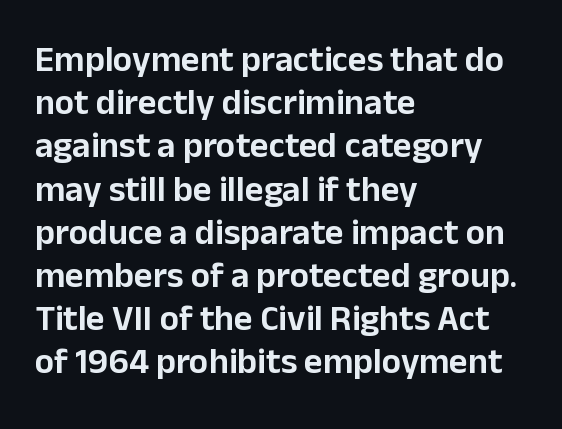
{"serif": "no", "italic": "no", "width": "normal", "stroke_contrast": "low", "x_height": "medium", "monospaced": "no", "underline": "no", "align": "left", "line_spacing_ratio": 1.2, "letter_spacing": "normal", "letter_spacing_em": 0.0, "glyph_px": 36}
